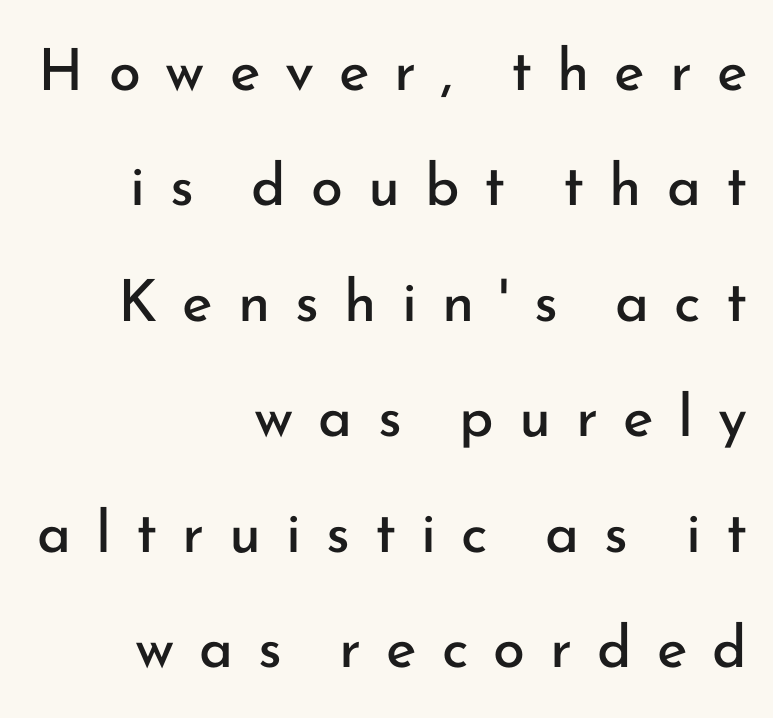
The image shows 58 px regular-weight sans-serif type, upright; set right-aligned, loose line spacing (1.99x), unusually wide letter spacing (+0.43 em), not underlined; low stroke contrast and a small x-height.
